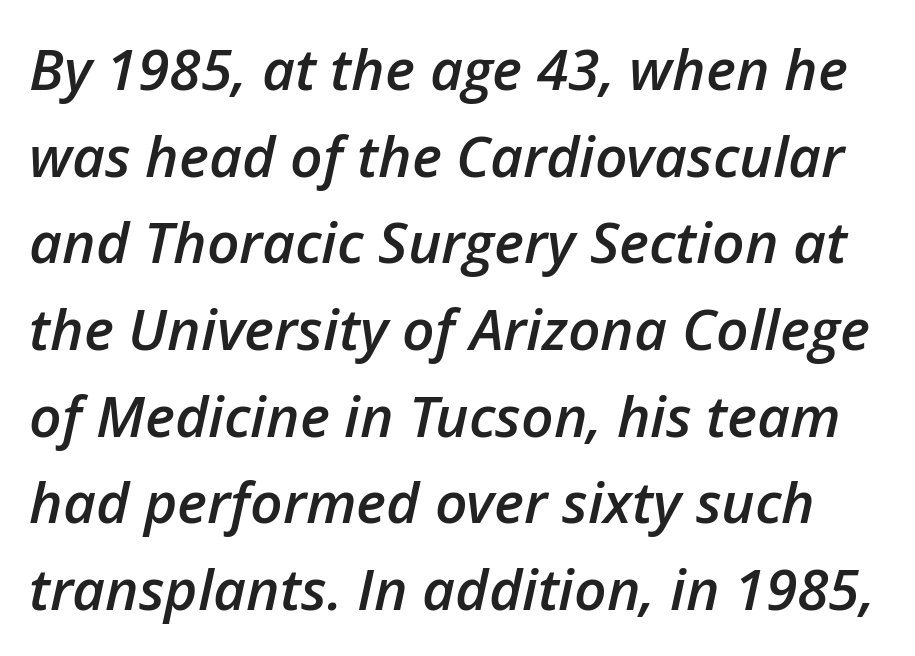
Each letter keeps its own natural width here, so spacing adapts to shape. There's an unmistakable incline to the writing here. The vertical gap from one line to the next is medium. The tracking reads as untouched default to a designer's eye. The baseline area is clear. Notice the strokes are somewhat thickened but not fully heavy: this is a semibold.
